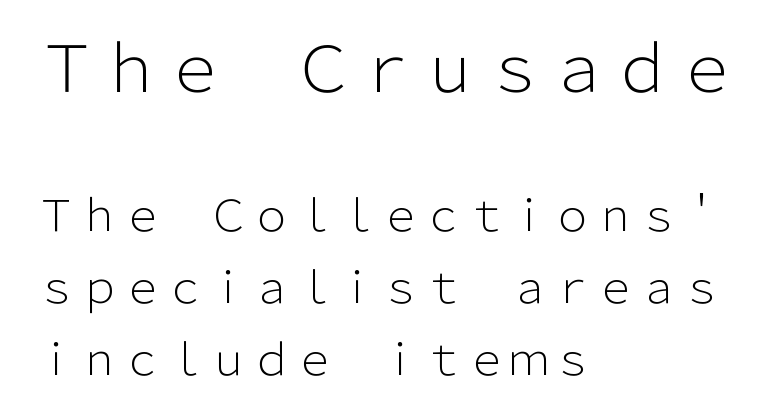
{"serif": "no", "italic": "no", "bold": "no", "weight": "light", "width": "normal", "stroke_contrast": "low", "x_height": "medium", "monospaced": "no", "underline": "no", "align": "left", "line_spacing": "normal", "line_spacing_ratio": 1.67, "letter_spacing": "normal", "letter_spacing_em": 0.0, "larger_block": "first", "size_ratio": 1.49, "glyph_px": 64}
